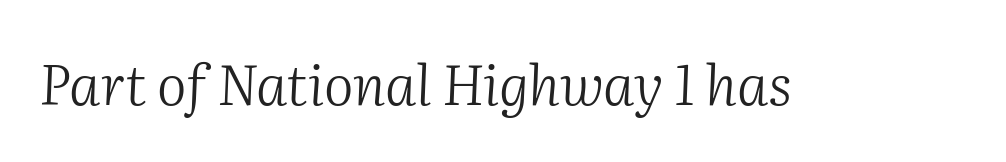
{"serif": "yes", "italic": "yes", "lean": "right", "slant_degrees": 2, "bold": "no", "weight": "light", "width": "normal", "stroke_contrast": "medium", "x_height": "medium", "monospaced": "no", "underline": "no", "letter_spacing": "normal", "letter_spacing_em": 0.0, "glyph_px": 56}
